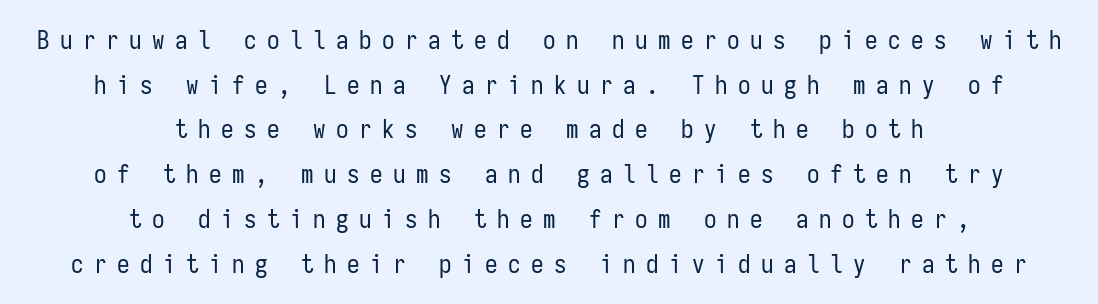
Q: Is the text bold? A: No.
Q: Is the text italic (slanted)? A: No, it is upright.
Q: Is the text underlined? A: No.
Q: How is the paragraph aligned? A: Centered.
Q: Is the spacing between letters normal or unusually wide? A: Unusually wide.
